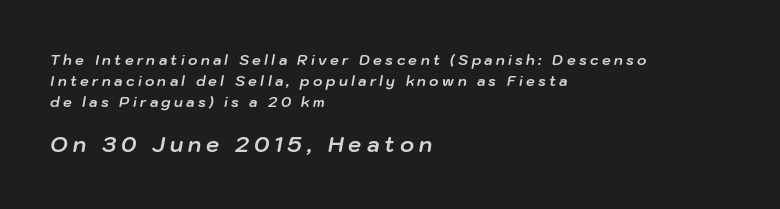
The passage shown begins with its smaller block and ends with its larger one. This sample keeps an unexceptional amount of space between lines. The glyphs are unaccompanied by any horizontal stroke below them. The tracking reads as deliberately expanded to a designer's eye.
